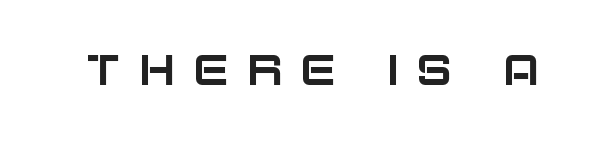
The specimen omits any rule beneath the text block's lines. Observe the wide spacing: letters keep a clear distance from each other. What kind of face is this? One without serifs — a sans. Each letter keeps its own natural width here, so spacing adapts to shape. Every character sits straight up, as roman type does.
